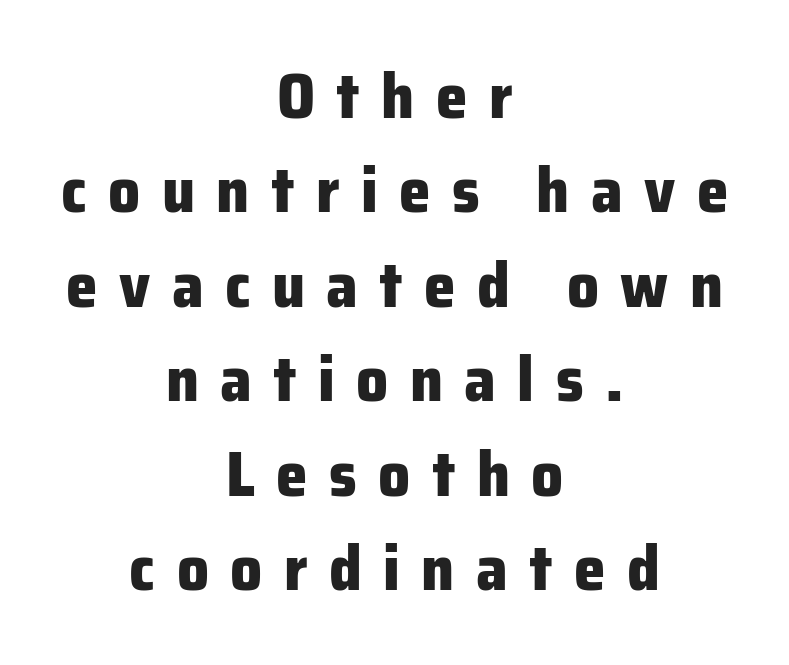
No feet cap the strokes, marking this as sans-serif type. The face used here is proportionally spaced, like ordinary book or web type. Does the weight exceed regular? Yes, all the way to bold. The gaps between neighbouring characters are conspicuously large.
